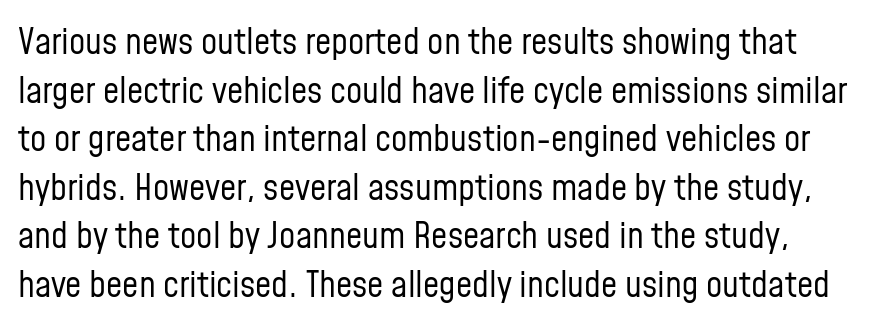
{"serif": "no", "italic": "no", "bold": "no", "weight": "regular", "width": "condensed", "stroke_contrast": "low", "x_height": "medium", "monospaced": "no", "underline": "no", "line_spacing": "normal", "line_spacing_ratio": 1.35, "letter_spacing": "normal", "letter_spacing_em": 0.0, "glyph_px": 36}
